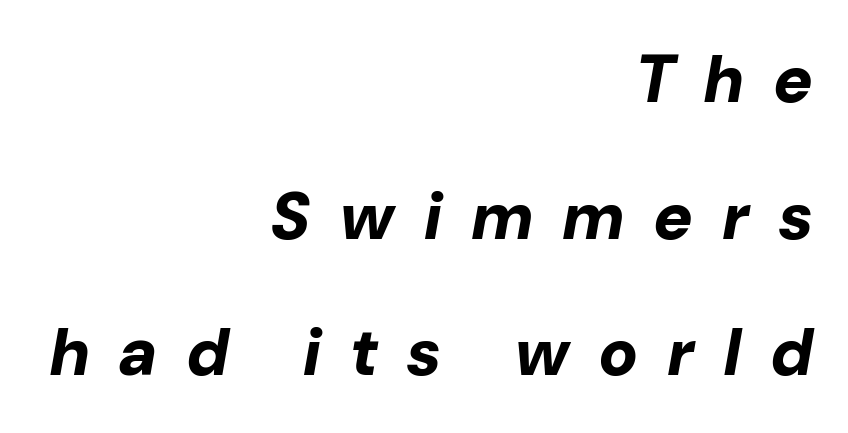
Q: Is the text bold? A: Yes.
Q: Is the text italic (slanted)? A: Yes, it leans right by about 10 degrees.
Q: Is the text underlined? A: No.
Q: How is the paragraph aligned? A: Right-aligned.
Q: Is the spacing between letters normal or unusually wide? A: Unusually wide.
Q: Is the spacing between lines tight, normal or loose? A: Loose.
Q: Width (condensed, normal, or wide)? A: Normal.
Q: Stroke contrast? A: Low.
Q: x-height? A: Medium.
Q: Monospaced? A: No.
